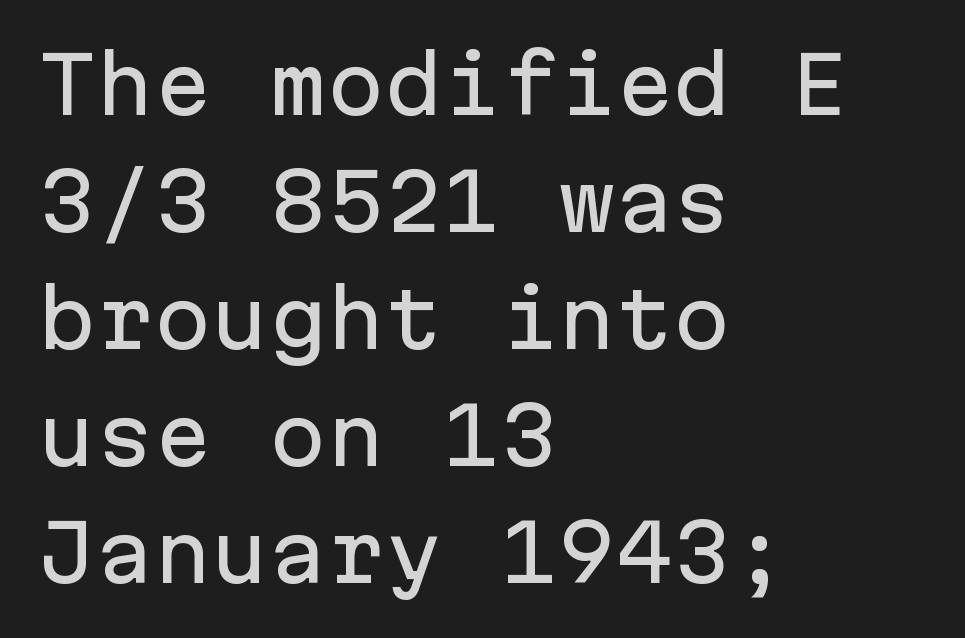
The image shows 77 px sans-serif type, upright, monospaced; set left-aligned, normal line spacing (1.52x), normal letter spacing, not underlined; low stroke contrast and a medium x-height.
